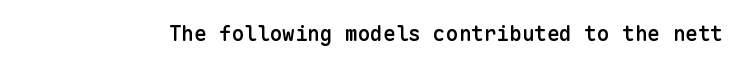
{"italic": "no", "bold": "semi", "underline": "no", "letter_spacing": "normal", "letter_spacing_em": 0.0, "glyph_px": 21}
